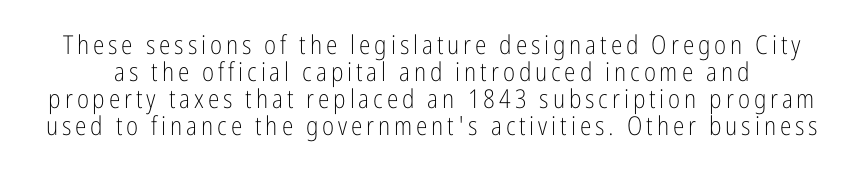
{"italic": "no", "bold": "no", "underline": "no", "line_spacing": "tight", "line_spacing_ratio": 1.04, "glyph_px": 26}
